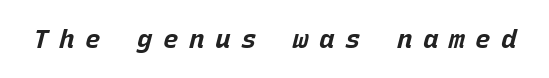
The image shows 26 px bold type, italic (leaning right); set unusually wide letter spacing (+0.4 em), not underlined.
